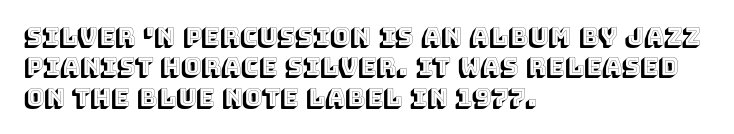
Q: Is the text italic (slanted)? A: No, it is upright.
Q: Is the text underlined? A: No.
Q: How is the paragraph aligned? A: Left-aligned.
Q: Is the spacing between letters normal or unusually wide? A: Normal.
Q: Is the spacing between lines tight, normal or loose? A: Normal.
